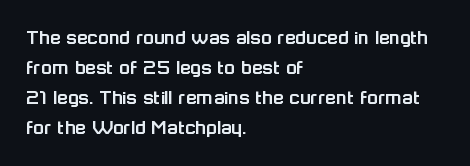
The lettering stays uniformly vertical, giving the passage a roman look. The text block is weighted toward the left margin, trailing off unevenly rightward. A typesetter would call this zero additional tracking. Evenly set lines give the paragraph a standard silhouette.
